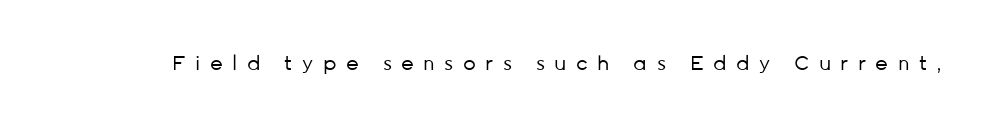
The area under the type is left untouched. Upright lettering throughout. The face looks like a standard text weight, possibly lighter. Honestly, the letter spacing is so wide it's the main thing you notice.
